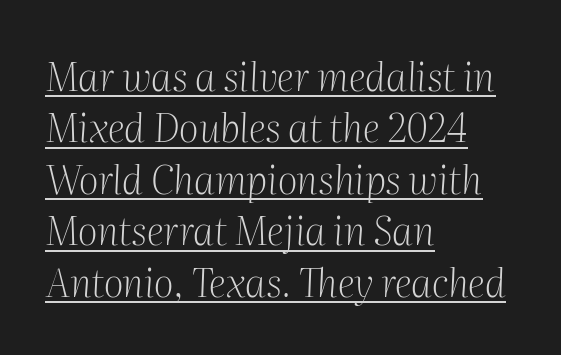
{"serif": "yes", "italic": "yes", "lean": "right", "slant_degrees": 2, "bold": "no", "weight": "light", "width": "normal", "stroke_contrast": "medium", "x_height": "medium", "monospaced": "no", "underline": "yes", "align": "left", "line_spacing": "normal", "line_spacing_ratio": 1.32, "letter_spacing": "normal", "letter_spacing_em": 0.0, "glyph_px": 39}
